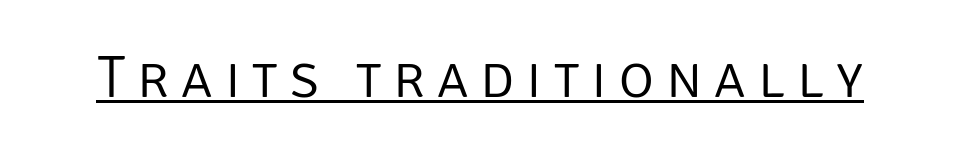
{"serif": "no", "italic": "no", "bold": "no", "weight": "light", "width": "normal", "stroke_contrast": "low", "x_height": "large", "monospaced": "no", "underline": "yes", "letter_spacing": "wide", "letter_spacing_em": 0.2, "glyph_px": 60}
